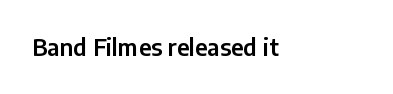
{"italic": "no", "underline": "no", "align": "left", "letter_spacing": "normal", "letter_spacing_em": 0.0, "glyph_px": 23}
